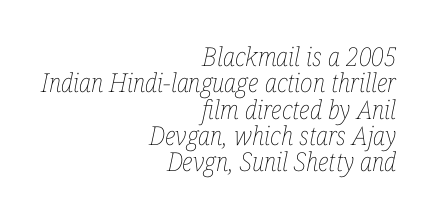
{"italic": "yes", "lean": "right", "slant_degrees": 12, "bold": "no", "underline": "no", "align": "right", "line_spacing": "tight", "line_spacing_ratio": 1.01, "letter_spacing": "normal", "letter_spacing_em": 0.0, "glyph_px": 26}
